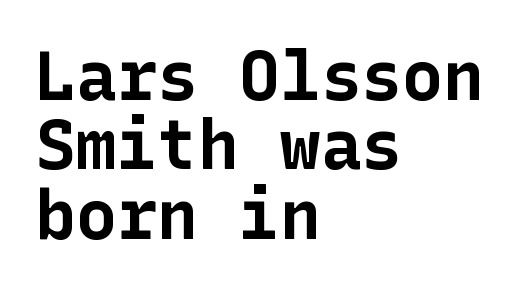
The image shows 68 px bold sans-serif type, upright; set left-aligned, tight line spacing (1.02x), normal letter spacing, not underlined; low stroke contrast and a medium x-height.
